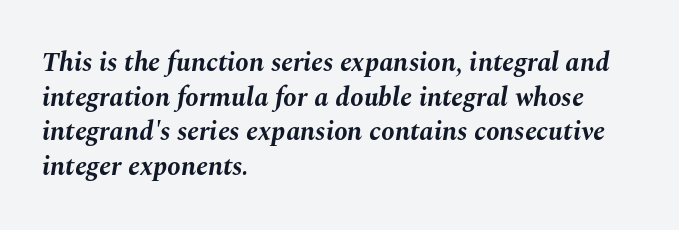
Q: Is the text bold? A: Yes.
Q: Is the text italic (slanted)? A: Yes, it leans right by about 10 degrees.
Q: Is the text underlined? A: No.
Q: How is the paragraph aligned? A: Left-aligned.
Q: Is the spacing between letters normal or unusually wide? A: Normal.
Q: Is the spacing between lines tight, normal or loose? A: Normal.
